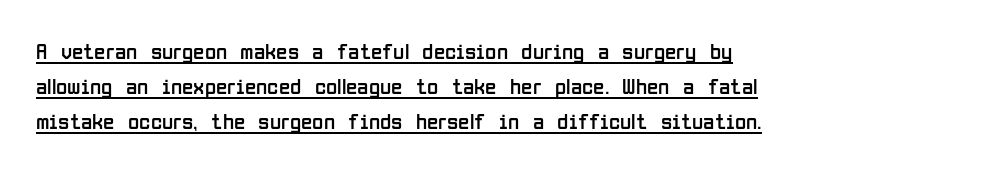
When letters stand straight like this, we call the style roman or upright. The cut favours lightness, reaching ordinary text weight at its darkest. Has an underline been added? It has. Line beginnings align vertically; line endings do not.
